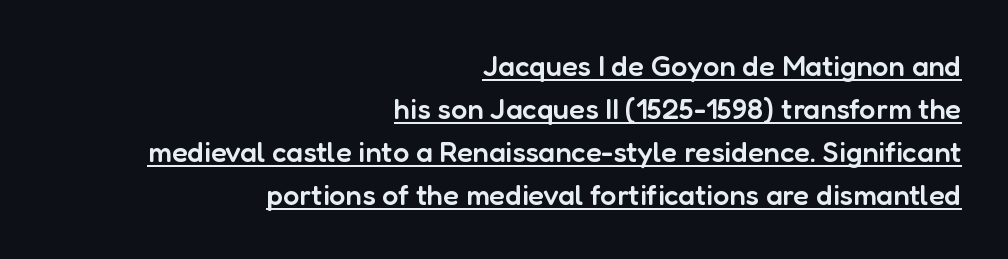
The image shows 29 px semibold sans-serif type, upright; set right-aligned, normal line spacing (1.48x), normal letter spacing, underlined; low stroke contrast and a medium x-height.
